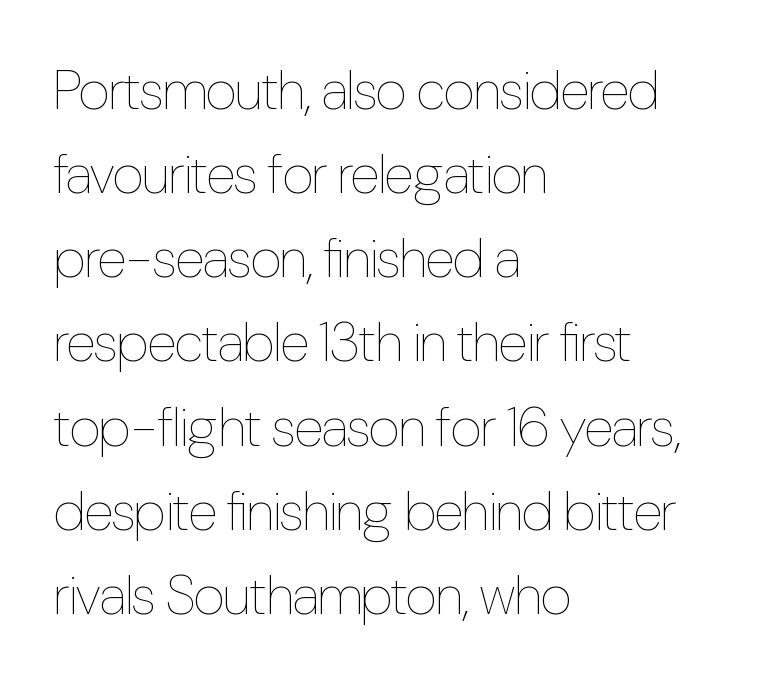
{"italic": "no", "bold": "no", "weight": "thin", "width": "condensed", "stroke_contrast": "low", "x_height": "medium", "monospaced": "no", "underline": "no", "align": "left", "line_spacing": "normal", "line_spacing_ratio": 1.53, "letter_spacing": "normal", "letter_spacing_em": 0.0, "glyph_px": 55}
